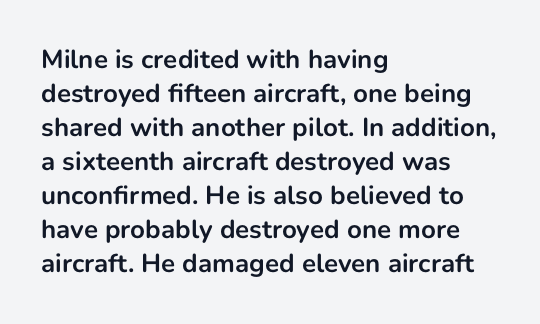
Typeset ragged right — the left edge is the straight one. Words float on clear page, feet unadorned. Vertically, the passage feels balanced, rows spaced as you'd expect. This sample uses plain, unmodified letter spacing. Summary of weight: heavy, a full bold. Characters remain perfectly vertical along every line.
